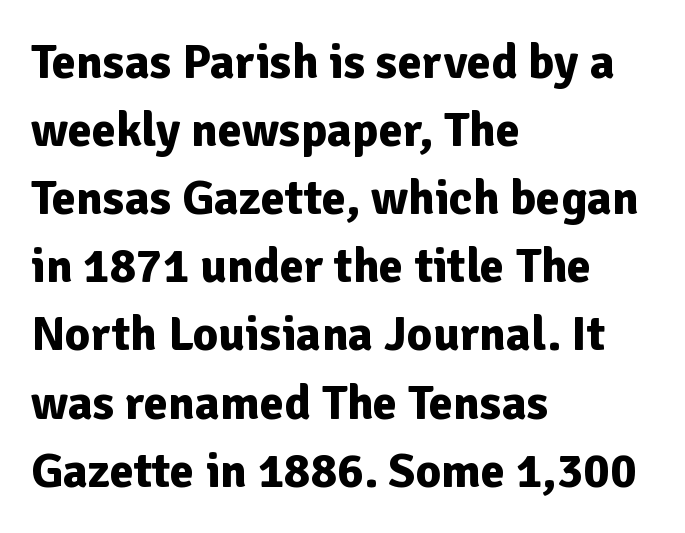
{"serif": "no", "italic": "no", "bold": "yes", "weight": "bold", "width": "normal", "stroke_contrast": "low", "x_height": "medium", "monospaced": "no", "underline": "no", "align": "left", "line_spacing": "normal", "line_spacing_ratio": 1.39, "letter_spacing": "normal", "letter_spacing_em": 0.0, "glyph_px": 49}
